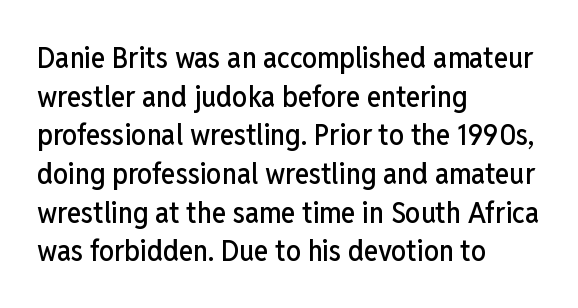
Q: Is the text italic (slanted)? A: No, it is upright.
Q: Is the typeface a serif or a sans-serif typeface? A: Sans-serif.
Q: Is the text underlined? A: No.
Q: How is the paragraph aligned? A: Left-aligned.
Q: Is the spacing between letters normal or unusually wide? A: Normal.
Q: Is the spacing between lines tight, normal or loose? A: Normal.
Q: Width (condensed, normal, or wide)? A: Condensed.
Q: Stroke contrast? A: Low.
Q: x-height? A: Medium.
Q: Monospaced? A: No.
